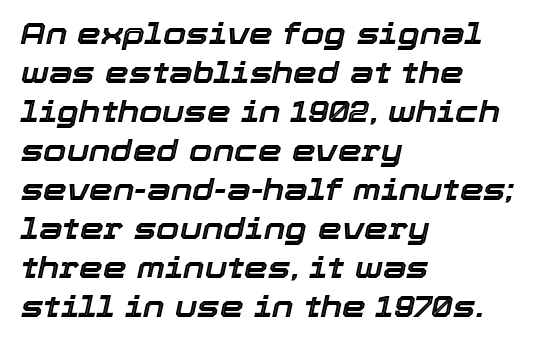
{"italic": "yes", "lean": "right", "slant_degrees": 12, "width": "normal", "x_height": "medium", "monospaced": "no", "underline": "no", "align": "left", "line_spacing": "normal", "line_spacing_ratio": 1.3, "letter_spacing": "normal", "letter_spacing_em": 0.0, "glyph_px": 30}
